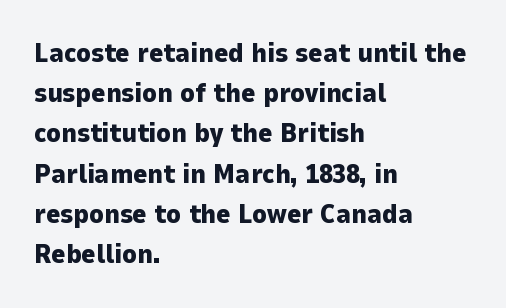
The image shows 27 px bold type, upright; set left-aligned, normal line spacing (1.49x), normal letter spacing, not underlined.
